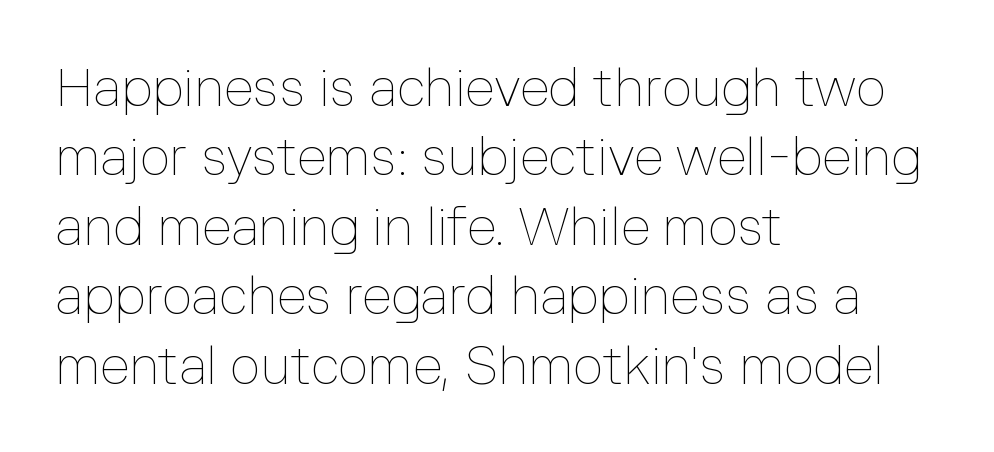
Underline: absent. The vertical gap from one line to the next is medium. A quiet, ordinary-to-light weight characterises the typeface. Here the glyphs are tracked normally, forming tight word shapes. Spacing verdict: proportional, widths tailored to each character. The rag falls on the right side of this text block.
